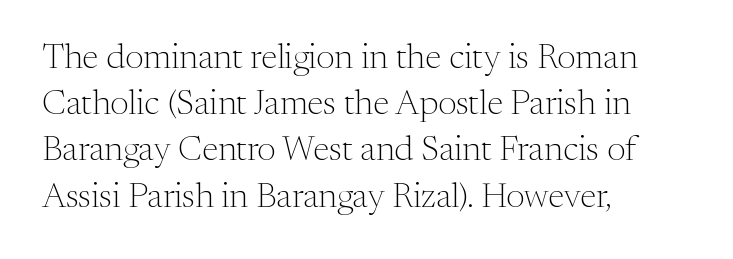
{"serif": "yes", "italic": "no", "bold": "no", "weight": "light", "width": "normal", "stroke_contrast": "medium", "x_height": "medium", "monospaced": "no", "underline": "no", "align": "left", "line_spacing": "normal", "line_spacing_ratio": 1.32, "letter_spacing": "normal", "letter_spacing_em": 0.0, "glyph_px": 35}
